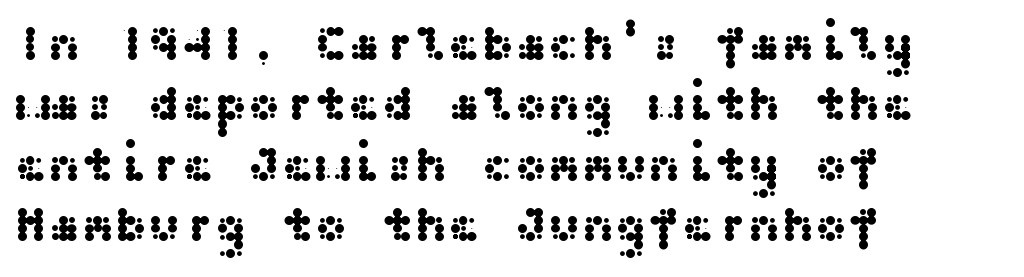
The image shows 50 px wide sans-serif type, upright; set left-aligned, line spacing 1.21x, normal letter spacing, not underlined; medium stroke contrast and a medium x-height.
